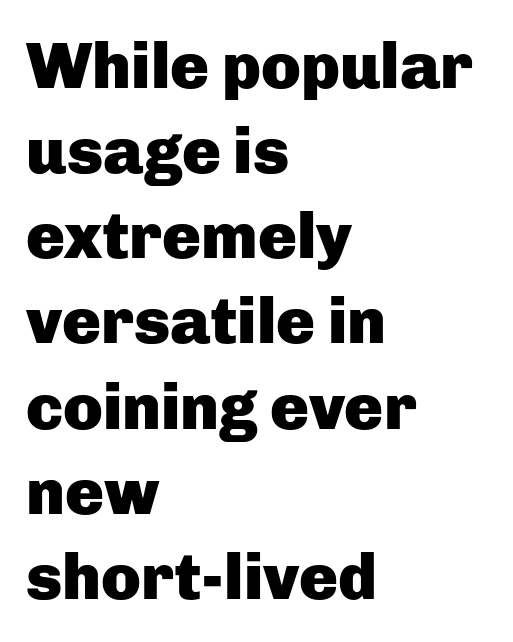
Q: Is the text bold? A: Yes.
Q: Is the text italic (slanted)? A: No, it is upright.
Q: Is the typeface a serif or a sans-serif typeface? A: Sans-serif.
Q: Is the text underlined? A: No.
Q: How is the paragraph aligned? A: Left-aligned.
Q: Is the spacing between letters normal or unusually wide? A: Normal.
Q: Is the spacing between lines tight, normal or loose? A: Normal.
Q: Width (condensed, normal, or wide)? A: Normal.
Q: Stroke contrast? A: Low.
Q: x-height? A: Medium.
Q: Monospaced? A: No.
